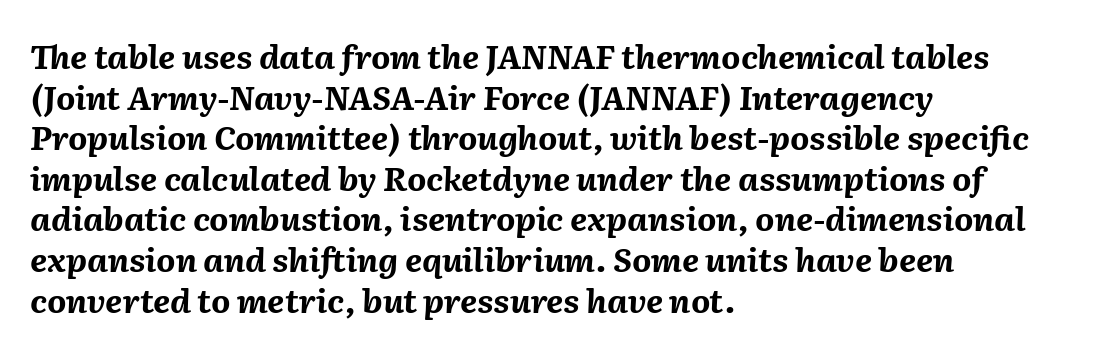
{"italic": "yes", "lean": "right", "slant_degrees": 2, "bold": "yes", "weight": "bold", "width": "normal", "stroke_contrast": "medium", "x_height": "medium", "monospaced": "no", "underline": "no", "align": "left", "line_spacing_ratio": 1.23, "letter_spacing": "normal", "letter_spacing_em": 0.0, "glyph_px": 33}
